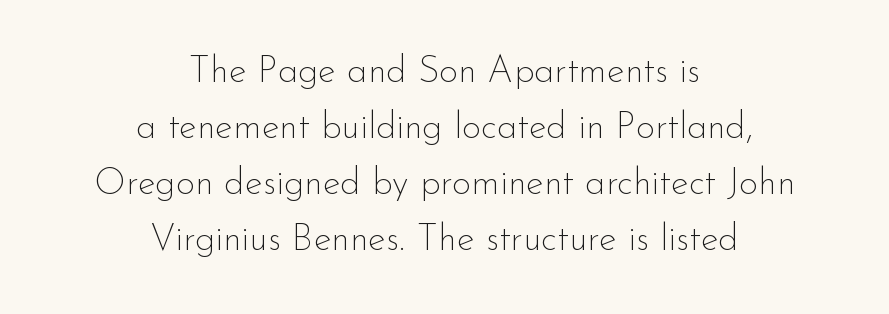
The image shows 37 px thin sans-serif type, upright; set centered, normal line spacing (1.51x), normal letter spacing, not underlined; low stroke contrast and a small x-height.
